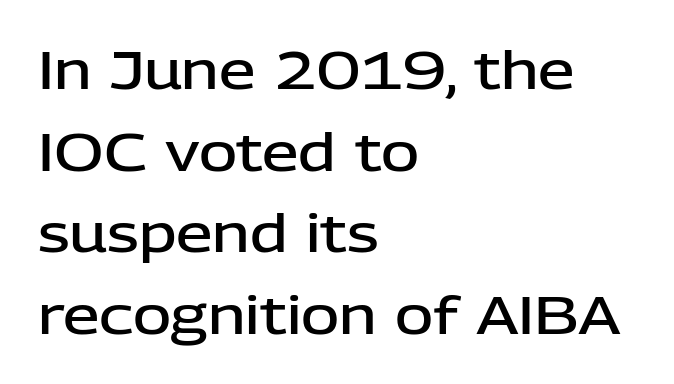
The leading is moderate, giving the passage an even texture. How are the letters spaced? Ordinarily, with no added tracking. A clean baseline with only descenders dipping below it. The passage is arranged the way most books set body copy — flush left. Varying glyph widths throughout — classic text-font behaviour.
